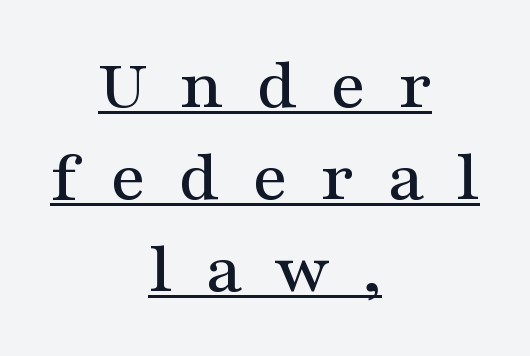
{"serif": "yes", "italic": "no", "width": "wide", "stroke_contrast": "medium", "x_height": "medium", "monospaced": "no", "underline": "yes", "align": "center", "line_spacing": "normal", "line_spacing_ratio": 1.26, "letter_spacing": "wide", "letter_spacing_em": 0.44, "glyph_px": 73}
